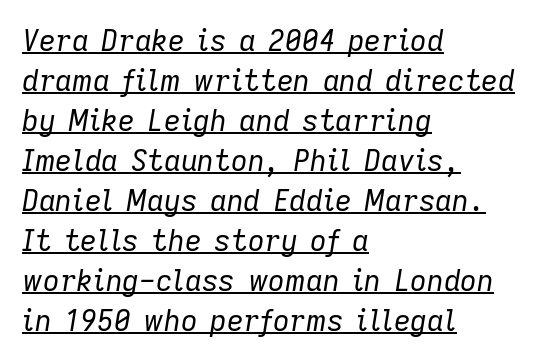
Does extra space separate the letters? No, they use regular spacing. Looks like regular typesetting: each glyph gets only the width it needs. The passage shown stacks its lines at a standard gap. The strokes carry an ordinary text weight at most. A typographer would call this underscored text. Slant detected: the letters are inclined.
